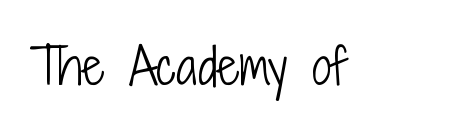
The image shows 49 px light, condensed sans-serif type, upright; set normal letter spacing, not underlined; low stroke contrast and a medium x-height.
